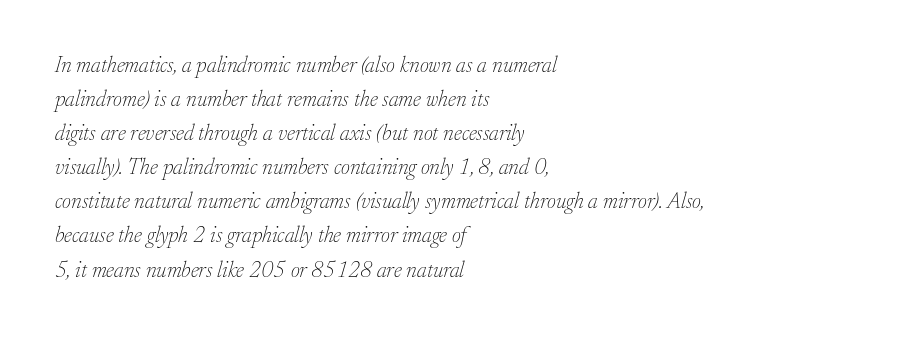
Q: Is the text bold? A: No.
Q: Is the text italic (slanted)? A: Yes, it leans right by about 17 degrees.
Q: Is the text underlined? A: No.
Q: How is the paragraph aligned? A: Left-aligned.
Q: Is the spacing between letters normal or unusually wide? A: Normal.
Q: Is the spacing between lines tight, normal or loose? A: Normal.
